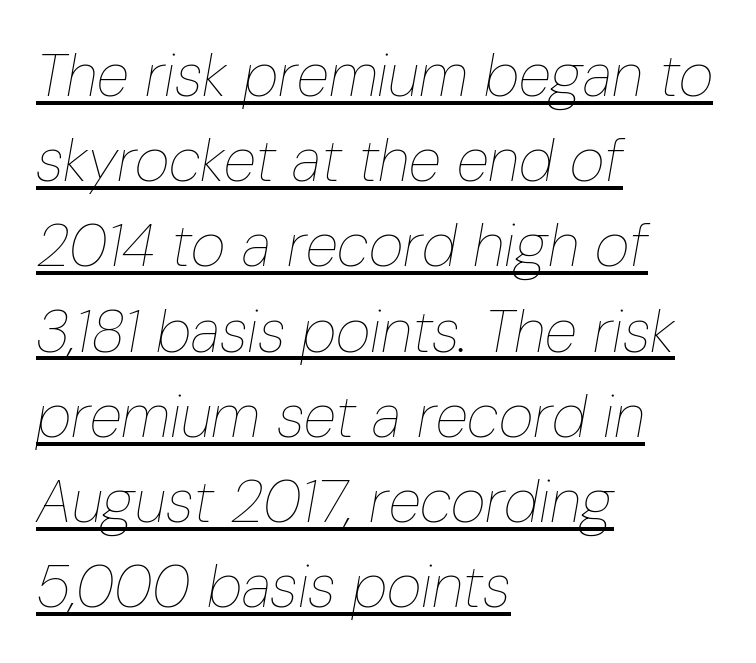
The image shows 60 px thin, condensed type, italic (leaning right); set left-aligned, normal line spacing (1.42x), normal letter spacing, underlined; low stroke contrast and a medium x-height.
